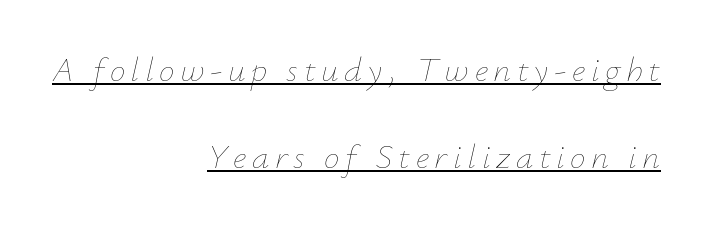
{"italic": "yes", "lean": "right", "slant_degrees": 12, "bold": "no", "weight": "thin", "width": "normal", "stroke_contrast": "low", "x_height": "small", "monospaced": "no", "underline": "yes", "align": "right", "line_spacing": "loose", "line_spacing_ratio": 2.49, "glyph_px": 35}
